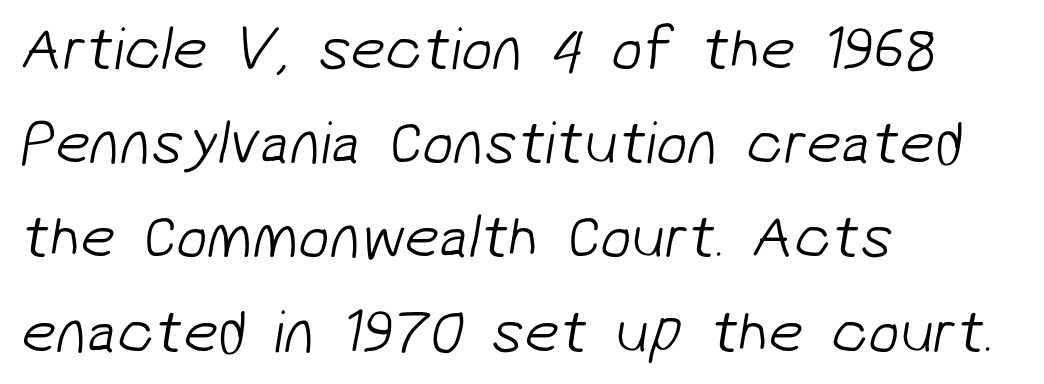
Q: Is the text bold? A: No.
Q: Is the typeface a serif or a sans-serif typeface? A: Sans-serif.
Q: Is the text underlined? A: No.
Q: How is the paragraph aligned? A: Left-aligned.
Q: Is the spacing between letters normal or unusually wide? A: Normal.
Q: Is the spacing between lines tight, normal or loose? A: Normal.
Q: Width (condensed, normal, or wide)? A: Normal.
Q: Stroke contrast? A: Low.
Q: x-height? A: Medium.
Q: Monospaced? A: No.
